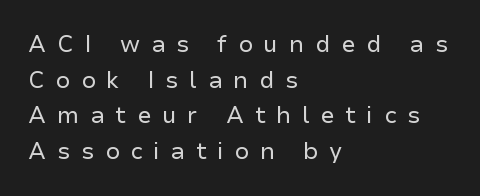
This reads as an unemphasized weight, regular at the heaviest. Rule under the text: the space is simply empty. Loose tracking; the words dissolve into strings of separated letters. These lines sit exactly where default settings would place them. A roman cut, with each character standing at attention.
